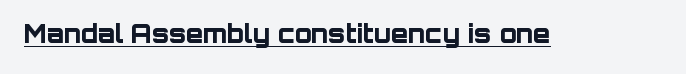
The image shows 25 px bold type, upright; set normal letter spacing, underlined.
